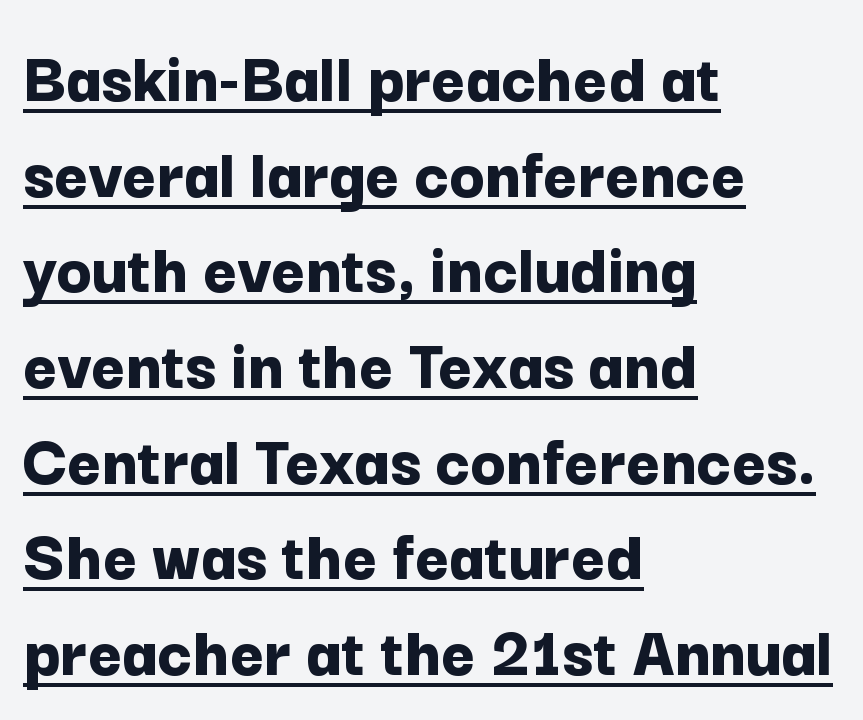
{"serif": "no", "italic": "no", "bold": "yes", "weight": "bold", "width": "normal", "stroke_contrast": "low", "x_height": "medium", "monospaced": "no", "underline": "yes", "align": "left", "line_spacing": "normal", "line_spacing_ratio": 1.31, "letter_spacing": "normal", "letter_spacing_em": 0.0, "glyph_px": 73}
